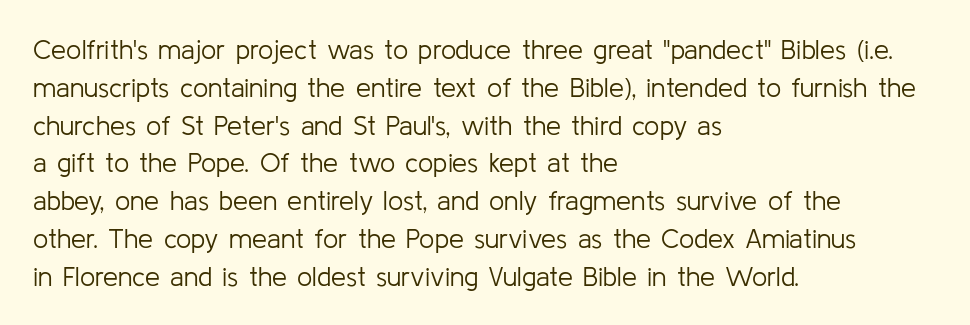
{"italic": "no", "bold": "no", "underline": "no", "align": "left", "line_spacing": "normal", "line_spacing_ratio": 1.4, "letter_spacing": "normal", "letter_spacing_em": 0.0, "glyph_px": 27}
